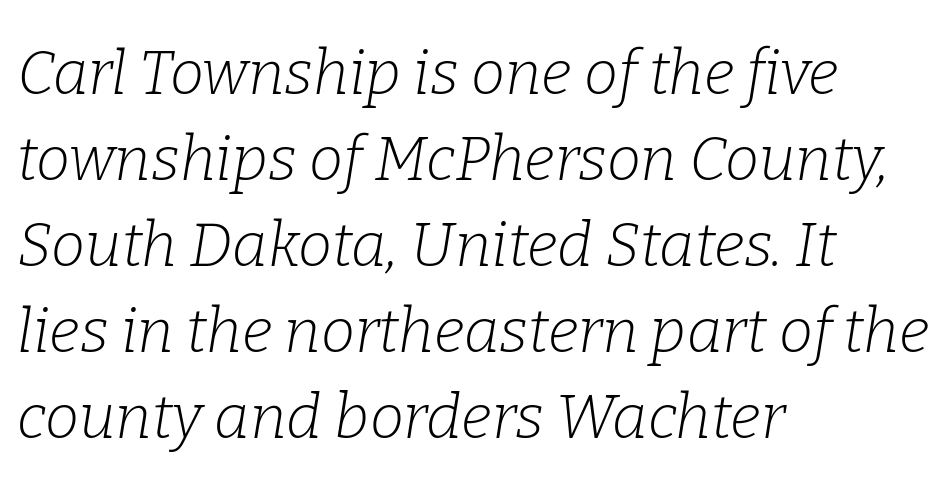
Q: Is the text bold? A: No.
Q: Is the text italic (slanted)? A: Yes, it leans right by about 9 degrees.
Q: Is the typeface a serif or a sans-serif typeface? A: Serif.
Q: Is the text underlined? A: No.
Q: How is the paragraph aligned? A: Left-aligned.
Q: Is the spacing between letters normal or unusually wide? A: Normal.
Q: Is the spacing between lines tight, normal or loose? A: Normal.
Q: Width (condensed, normal, or wide)? A: Normal.
Q: Stroke contrast? A: Low.
Q: x-height? A: Medium.
Q: Monospaced? A: No.
